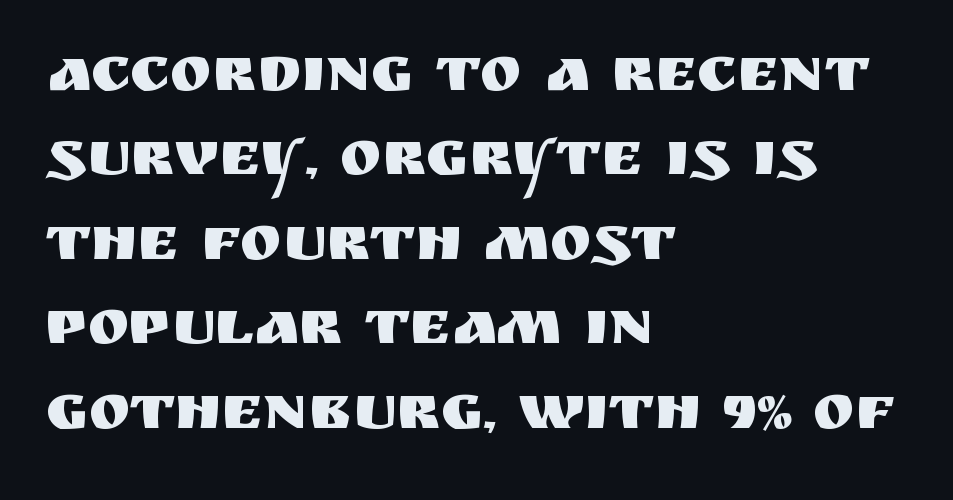
Q: Is the text italic (slanted)? A: No, it is upright.
Q: Is the typeface a serif or a sans-serif typeface? A: Sans-serif.
Q: Is the text underlined? A: No.
Q: How is the paragraph aligned? A: Left-aligned.
Q: Is the spacing between letters normal or unusually wide? A: Normal.
Q: Is the spacing between lines tight, normal or loose? A: Normal.
Q: Width (condensed, normal, or wide)? A: Normal.
Q: Stroke contrast? A: Medium.
Q: x-height? A: Large.
Q: Monospaced? A: No.
